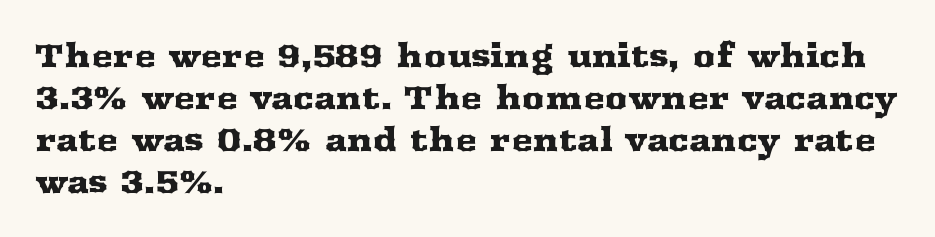
{"serif": "yes", "italic": "no", "width": "wide", "stroke_contrast": "medium", "x_height": "medium", "monospaced": "no", "underline": "no", "align": "left", "line_spacing": "normal", "line_spacing_ratio": 1.31, "letter_spacing": "normal", "letter_spacing_em": 0.0, "glyph_px": 32}
